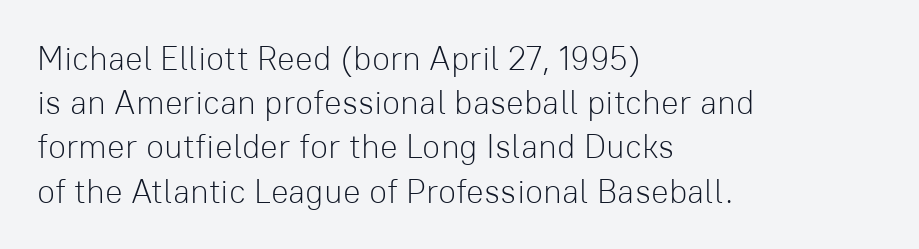
The image shows 33 px light sans-serif type, upright; set left-aligned, normal line spacing (1.34x), normal letter spacing, not underlined; low stroke contrast and a medium x-height.
